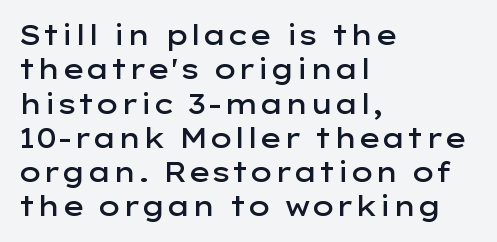
Q: Is the text bold? A: Semi-bold.
Q: Is the text italic (slanted)? A: No, it is upright.
Q: Is the text underlined? A: No.
Q: How is the paragraph aligned? A: Left-aligned.
Q: Is the spacing between letters normal or unusually wide? A: Normal.
Q: Is the spacing between lines tight, normal or loose? A: Normal.
